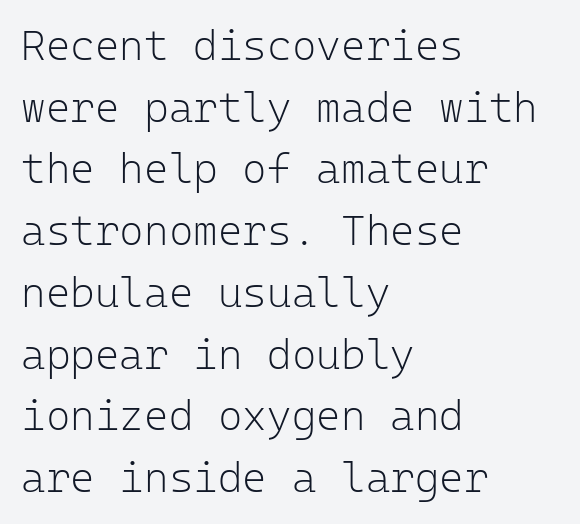
{"serif": "no", "italic": "no", "bold": "no", "weight": "light", "width": "normal", "stroke_contrast": "low", "x_height": "medium", "monospaced": "yes", "underline": "no", "align": "left", "line_spacing": "normal", "line_spacing_ratio": 1.47, "letter_spacing": "normal", "letter_spacing_em": 0.0, "glyph_px": 42}
